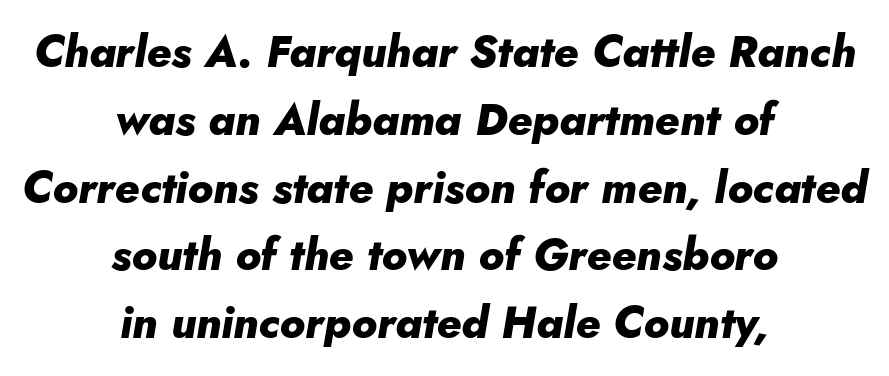
{"italic": "yes", "lean": "right", "slant_degrees": 10, "bold": "yes", "weight": "heavy", "width": "normal", "stroke_contrast": "low", "x_height": "small", "monospaced": "no", "underline": "no", "align": "center", "line_spacing": "normal", "line_spacing_ratio": 1.54, "letter_spacing": "normal", "letter_spacing_em": 0.0, "glyph_px": 44}
